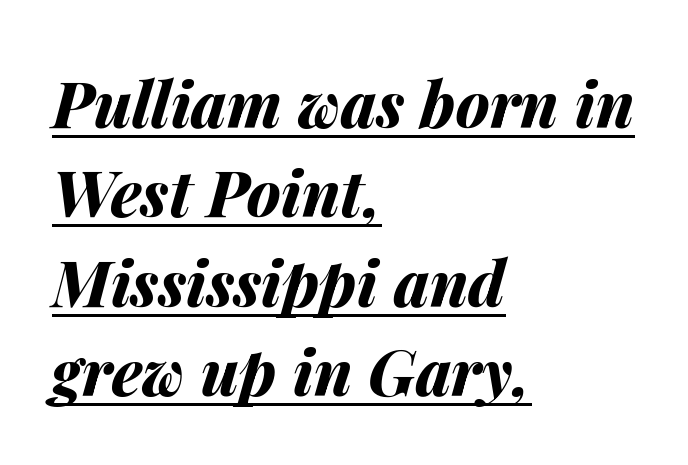
The image shows 63 px bold type, italic (leaning right); set left-aligned, normal line spacing (1.42x), normal letter spacing, underlined; medium stroke contrast and a medium x-height.
